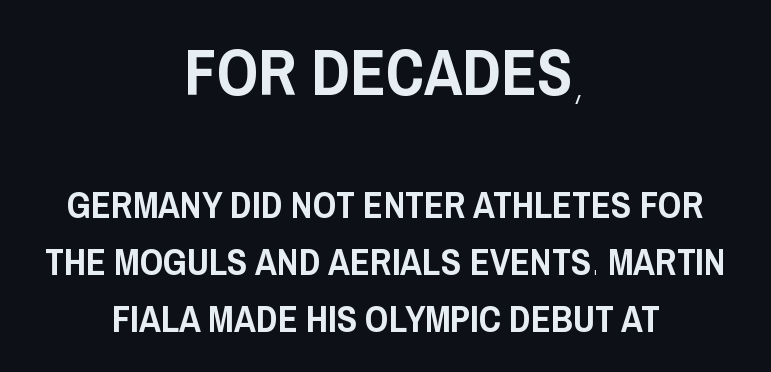
The image shows 65 px condensed sans-serif type, upright; set centered, normal line spacing (1.54x), normal letter spacing, not underlined; the first (top) block is 1.76x larger; low stroke contrast and a large x-height.
